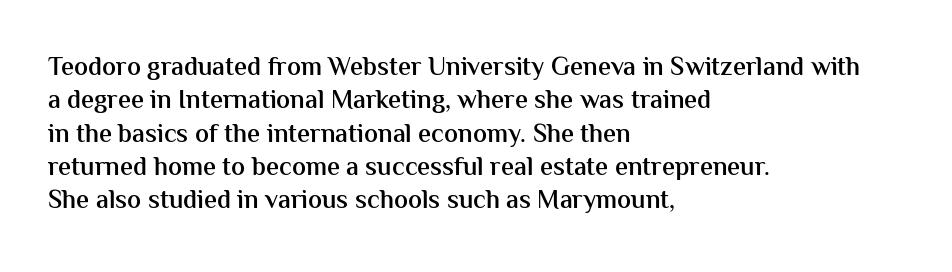
The image shows 26 px text type, upright; set left-aligned, normal line spacing (1.28x), normal letter spacing, not underlined.
